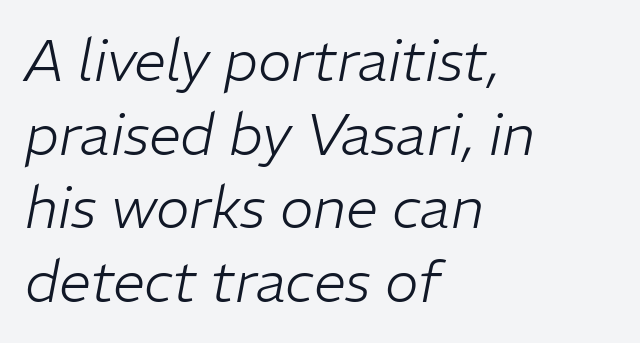
Q: Is the text bold? A: No.
Q: Is the text italic (slanted)? A: Yes, it leans right by about 11 degrees.
Q: Is the text underlined? A: No.
Q: How is the paragraph aligned? A: Left-aligned.
Q: Is the spacing between letters normal or unusually wide? A: Normal.
Q: Is the spacing between lines tight, normal or loose? A: Normal.
Q: Width (condensed, normal, or wide)? A: Normal.
Q: Stroke contrast? A: Low.
Q: x-height? A: Medium.
Q: Monospaced? A: No.
